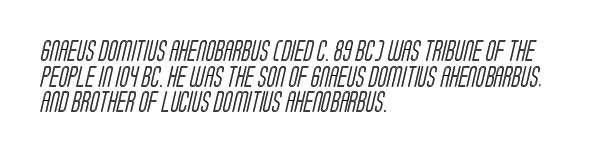
The image shows 21 px text type; set left-aligned, line spacing 1.22x, normal letter spacing, not underlined.
